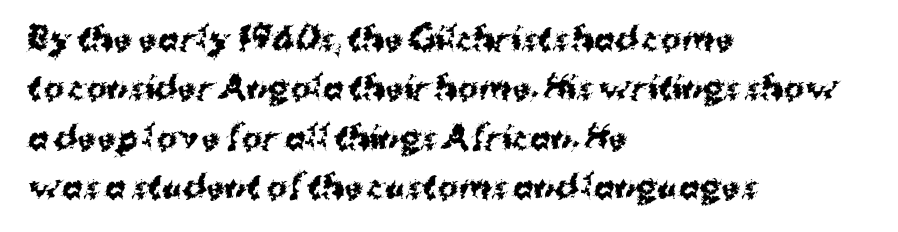
The image shows 31 px bold sans-serif type; set left-aligned, normal line spacing (1.59x), normal letter spacing, not underlined; medium stroke contrast and a medium x-height.
